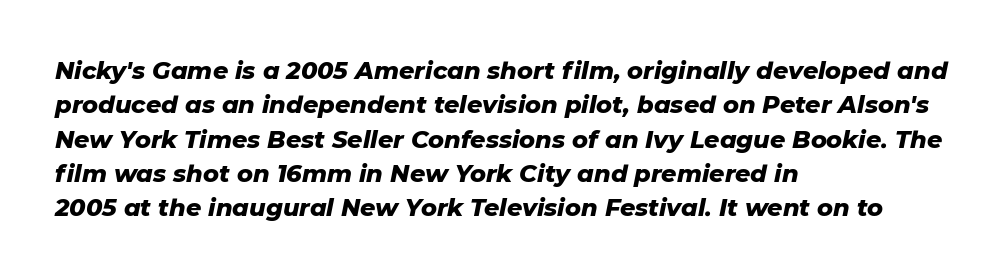
Any mark beneath the type? The region is blank. Notice how the passage keeps a crisp vertical edge on the left only. Letter spacing: default. Compared with typical paragraphs, the rows here are spaced about the same.
